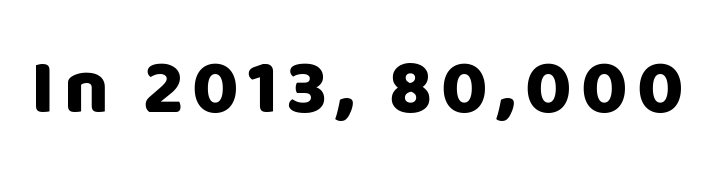
The image shows 77 px sans-serif type, upright; set not underlined; low stroke contrast and a large x-height.
